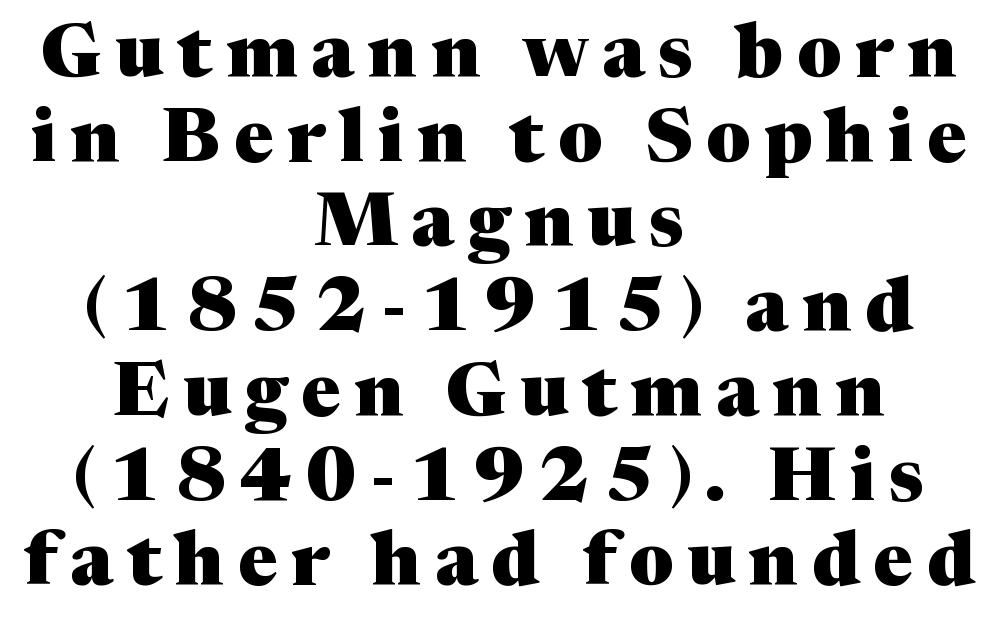
{"serif": "yes", "italic": "no", "bold": "yes", "weight": "heavy", "width": "normal", "stroke_contrast": "medium", "x_height": "medium", "monospaced": "no", "underline": "no", "align": "center", "line_spacing": "tight", "line_spacing_ratio": 1.13, "glyph_px": 75}
